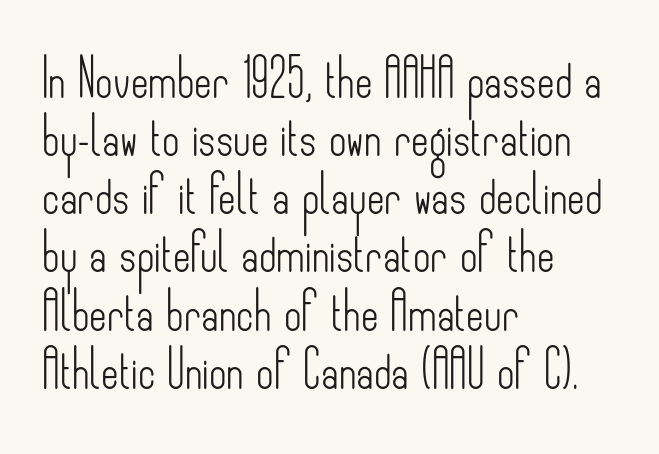
{"serif": "no", "italic": "no", "bold": "no", "weight": "light", "width": "condensed", "stroke_contrast": "low", "x_height": "small", "monospaced": "no", "underline": "no", "align": "left", "line_spacing": "normal", "line_spacing_ratio": 1.53, "letter_spacing": "normal", "letter_spacing_em": 0.0, "glyph_px": 38}
